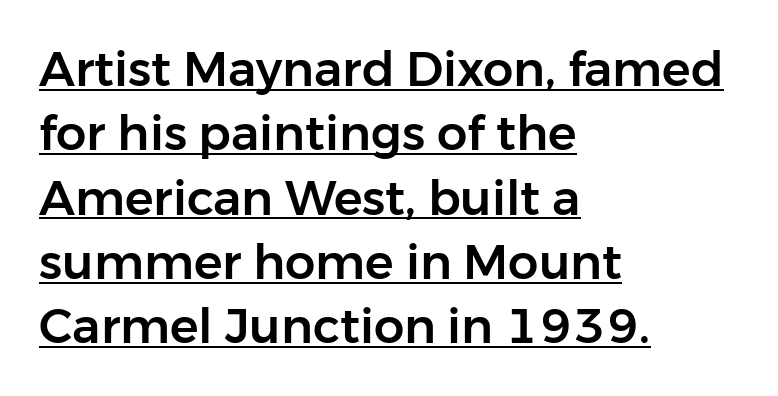
Q: Is the text italic (slanted)? A: No, it is upright.
Q: Is the typeface a serif or a sans-serif typeface? A: Sans-serif.
Q: Is the text underlined? A: Yes.
Q: How is the paragraph aligned? A: Left-aligned.
Q: Is the spacing between letters normal or unusually wide? A: Normal.
Q: Is the spacing between lines tight, normal or loose? A: Normal.
Q: Width (condensed, normal, or wide)? A: Normal.
Q: Stroke contrast? A: Low.
Q: x-height? A: Medium.
Q: Monospaced? A: No.
